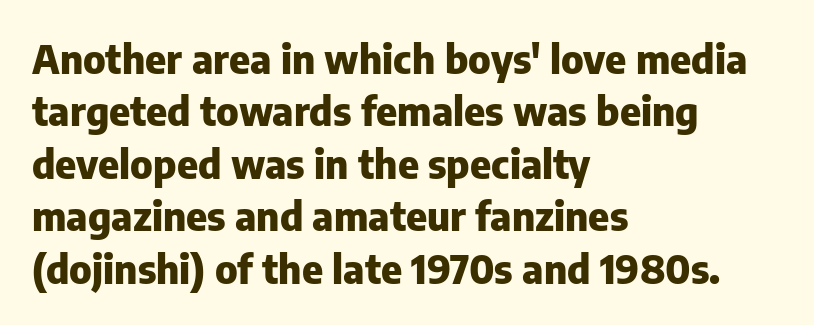
{"serif": "no", "italic": "no", "bold": "yes", "weight": "heavy", "width": "normal", "stroke_contrast": "low", "x_height": "medium", "monospaced": "no", "underline": "no", "align": "left", "line_spacing": "normal", "line_spacing_ratio": 1.31, "letter_spacing": "normal", "letter_spacing_em": 0.0, "glyph_px": 40}
